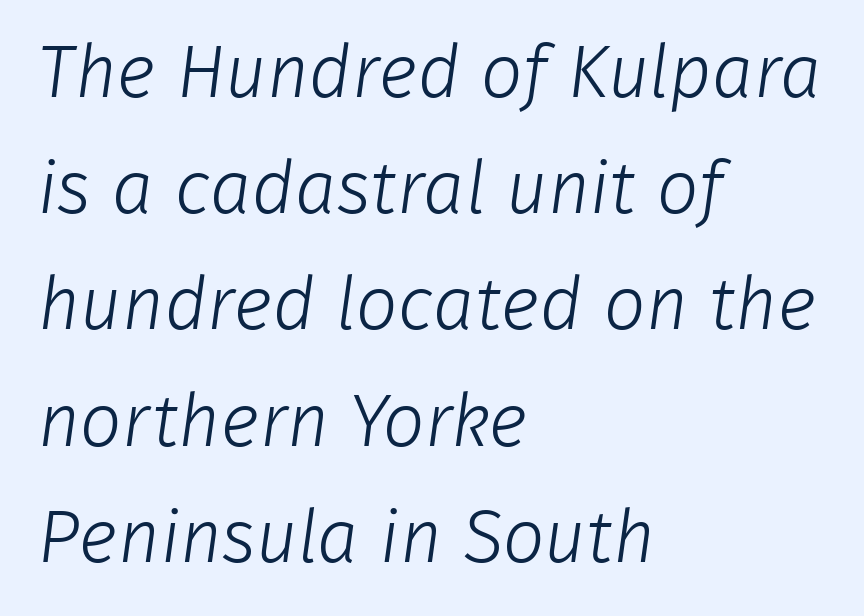
Stroke mass is kept to a normal reading level or below. The glyphs in this specimen are sans serif. Do the characters align in a grid? No, the font is proportional. What stands out about the letter spacing? Nothing — it is the standard amount. Descender tails drop into unmarked territory.
